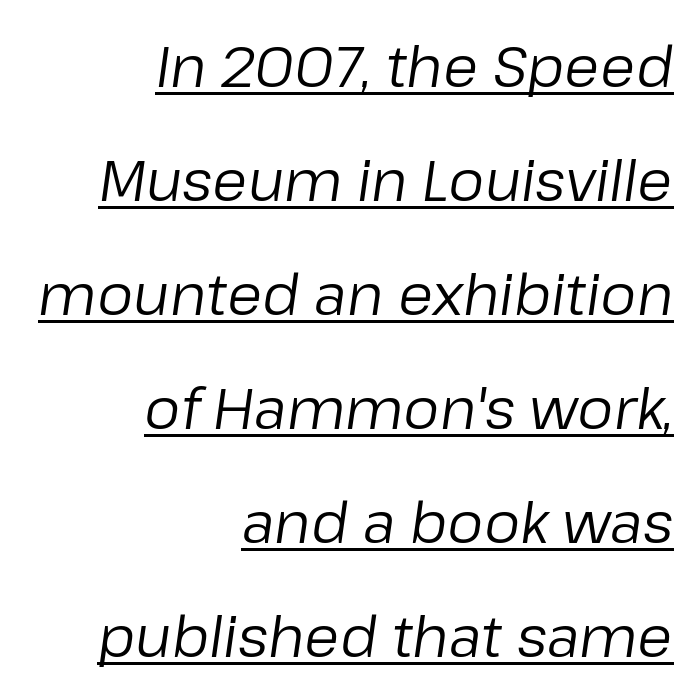
Q: Is the text bold? A: No.
Q: Is the text italic (slanted)? A: Yes, it leans right by about 8 degrees.
Q: Is the text underlined? A: Yes.
Q: How is the paragraph aligned? A: Right-aligned.
Q: Is the spacing between letters normal or unusually wide? A: Normal.
Q: Is the spacing between lines tight, normal or loose? A: Loose.
Q: Width (condensed, normal, or wide)? A: Normal.
Q: Stroke contrast? A: Low.
Q: x-height? A: Medium.
Q: Monospaced? A: No.
